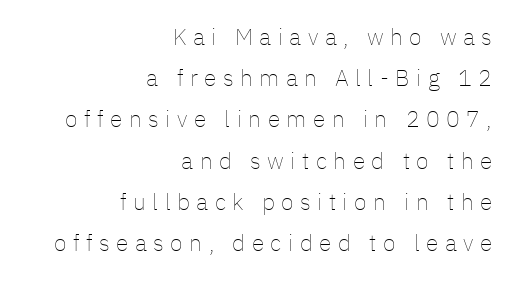
The image shows 23 px text type, upright; set right-aligned, line spacing 1.79x, unusually wide letter spacing (+0.28 em), not underlined.
